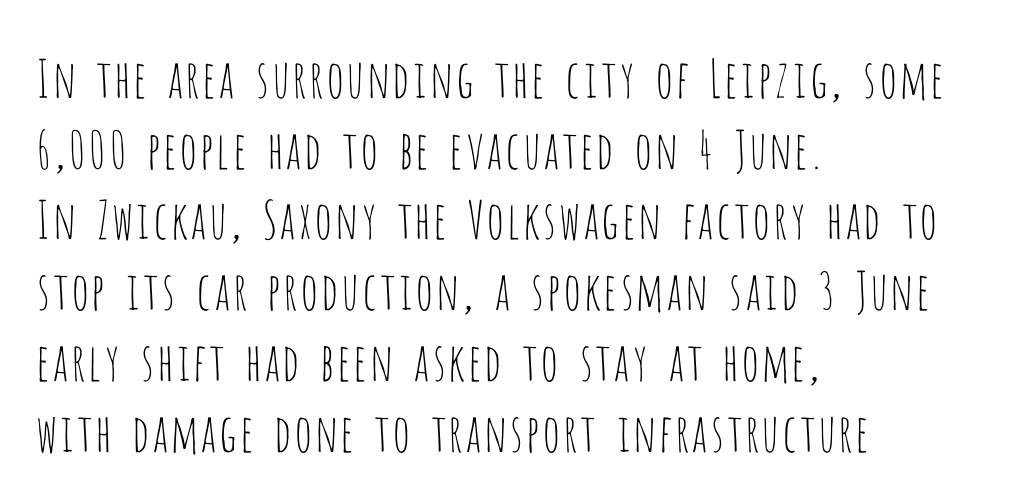
Q: Is the text bold? A: No.
Q: Is the text italic (slanted)? A: No, it is upright.
Q: Is the typeface a serif or a sans-serif typeface? A: Sans-serif.
Q: Is the text underlined? A: No.
Q: How is the paragraph aligned? A: Left-aligned.
Q: Is the spacing between letters normal or unusually wide? A: Normal.
Q: Is the spacing between lines tight, normal or loose? A: Normal.
Q: Width (condensed, normal, or wide)? A: Condensed.
Q: Stroke contrast? A: Low.
Q: x-height? A: Large.
Q: Monospaced? A: No.
